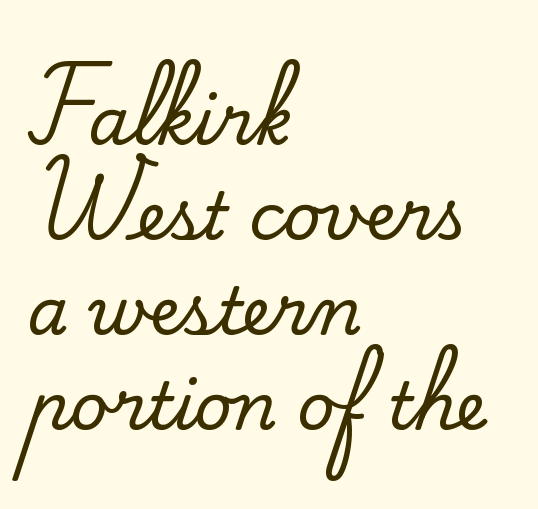
The image shows 66 px serif type; set left-aligned, normal line spacing (1.44x), normal letter spacing, not underlined; medium stroke contrast and a small x-height.
